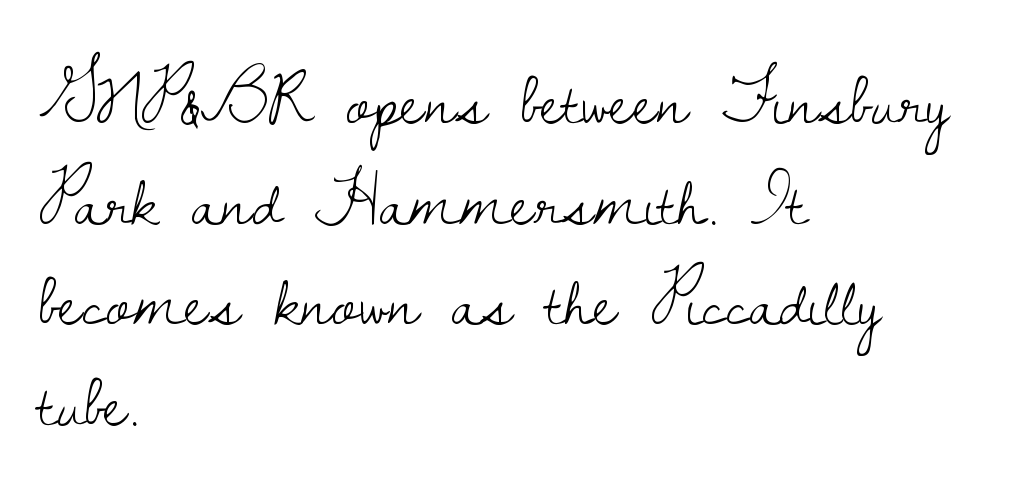
The setting favours the left margin, as ordinary paragraphs usually do. The characters display serif detailing at their extremities. Bare-footed words on every line. The passage shown is typed in a proportional face where columns would drift.
